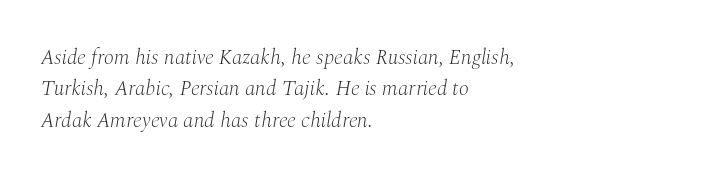
{"italic": "yes", "lean": "right", "slant_degrees": 10, "bold": "no", "underline": "no", "align": "left", "line_spacing": "normal", "line_spacing_ratio": 1.5, "letter_spacing": "normal", "letter_spacing_em": 0.0, "glyph_px": 21}
